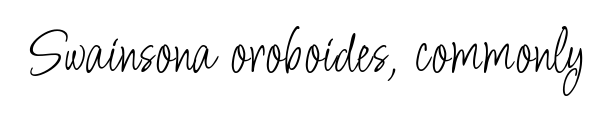
Ink coverage per letter is moderate at most. Is this a fixed-width face? No — the glyphs have proportional, varying widths. The space beneath each line is pristine and unruled. The text was rendered using a sans face with plain stroke endings. Does extra space separate the letters? No, they use regular spacing.
